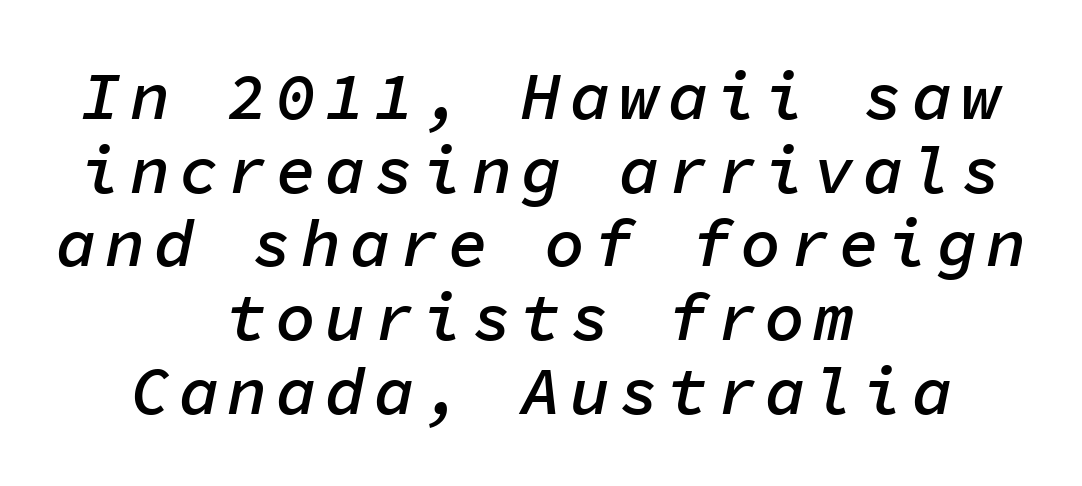
{"italic": "yes", "lean": "right", "slant_degrees": 11, "bold": "semi", "weight": "semibold", "width": "normal", "stroke_contrast": "low", "x_height": "medium", "monospaced": "yes", "underline": "no", "align": "center", "line_spacing": "tight", "line_spacing_ratio": 1.1, "glyph_px": 67}
